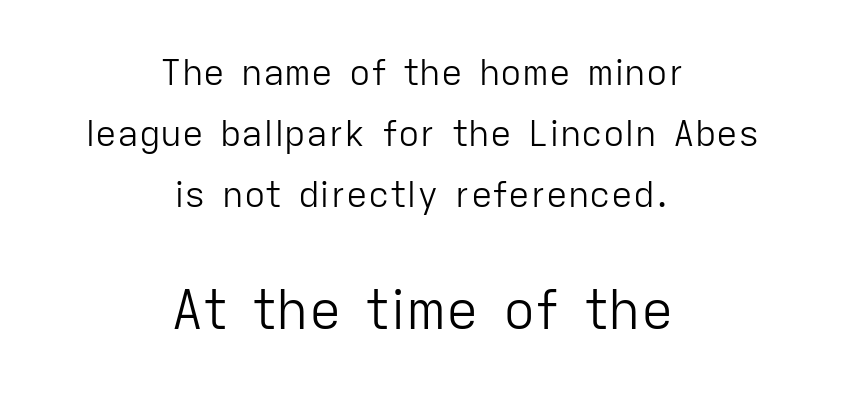
{"serif": "no", "italic": "no", "bold": "no", "weight": "light", "width": "normal", "stroke_contrast": "low", "x_height": "medium", "monospaced": "no", "underline": "no", "align": "center", "line_spacing": "normal", "line_spacing_ratio": 1.69, "letter_spacing": "normal", "letter_spacing_em": 0.0, "larger_block": "second", "size_ratio": 1.5, "glyph_px": 54}
